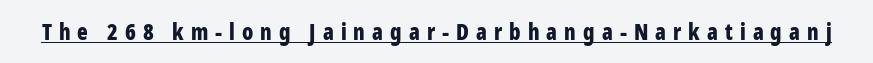
The horizontal fit of the characters is loose and conspicuously gappy. The lettering stays uniformly vertical, giving the passage a roman look. The strokes are fattened all the way to bold. Quick note: underline on.
